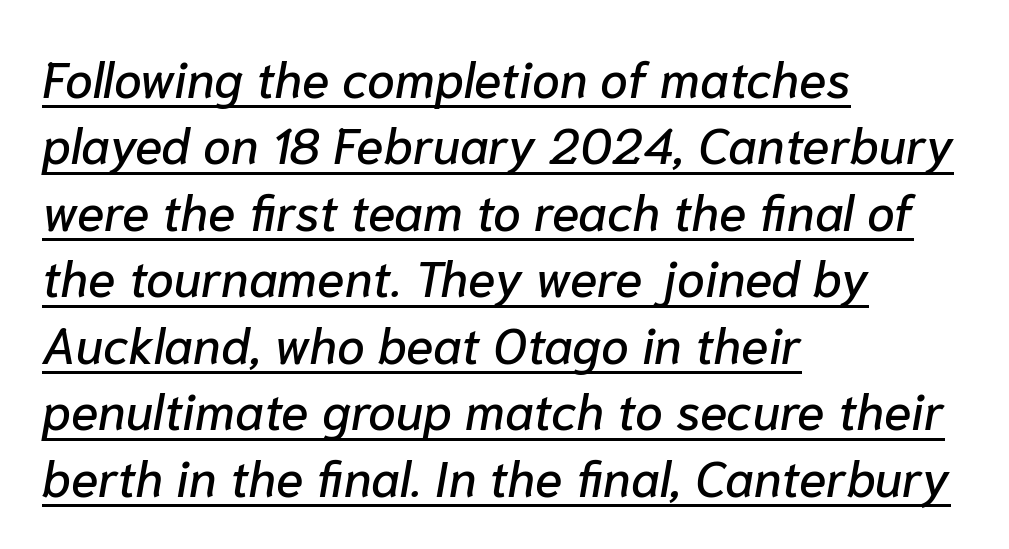
Q: Is the text italic (slanted)? A: Yes, it leans right by about 10 degrees.
Q: Is the text underlined? A: Yes.
Q: How is the paragraph aligned? A: Left-aligned.
Q: Is the spacing between letters normal or unusually wide? A: Normal.
Q: Is the spacing between lines tight, normal or loose? A: Normal.
Q: Width (condensed, normal, or wide)? A: Normal.
Q: Stroke contrast? A: Low.
Q: x-height? A: Medium.
Q: Monospaced? A: No.
